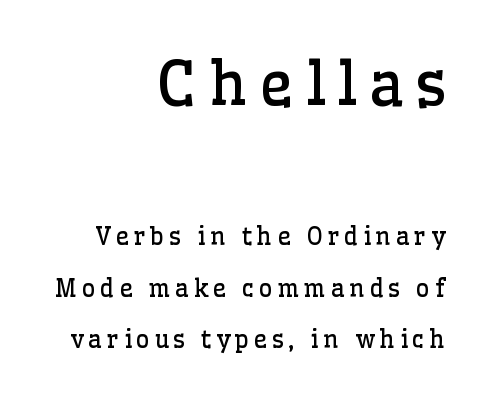
{"serif": "yes", "italic": "no", "bold": "no", "weight": "regular", "width": "normal", "stroke_contrast": "low", "x_height": "medium", "monospaced": "no", "underline": "no", "align": "right", "line_spacing": "loose", "line_spacing_ratio": 2.14, "larger_block": "first", "size_ratio": 2.5, "glyph_px": 60}
